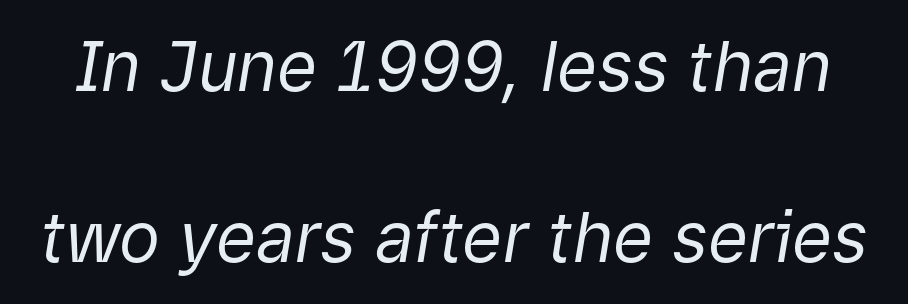
The cut favours lightness, reaching ordinary text weight at its darkest. Style check: oblique. Honestly, there is no underline to notice here at all. The rendering uses natural spacing where letterforms have individual widths.
